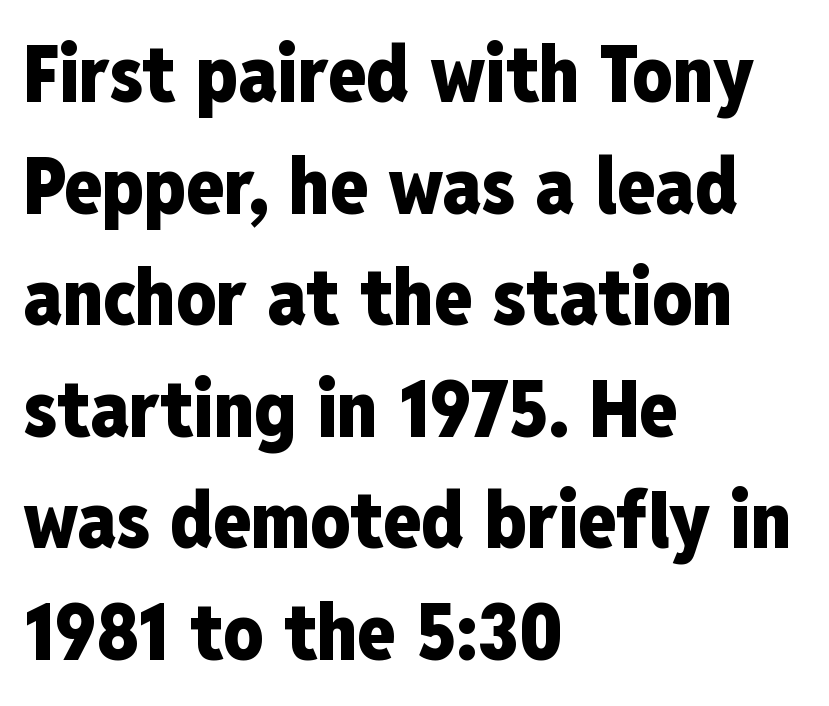
Every stem runs plumb, perpendicular to the baseline. The line texture is even and compact thanks to regular tracking. The gap between lines stays unmarked. Is this a sans? Yes — the strokes have no serifs. This sample has the flowing, uneven cadence of proportional lettering. The lines in this sample share a left origin and differ only in where they stop.
